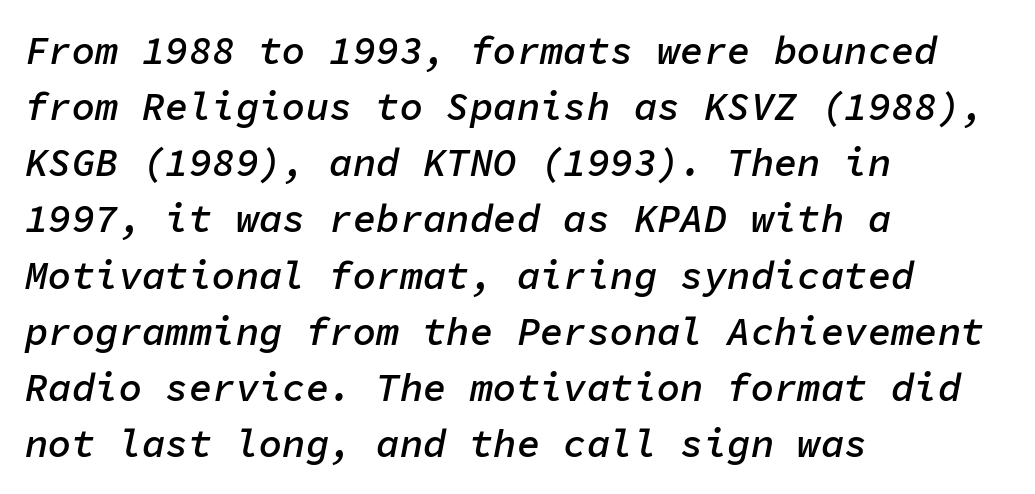
The image shows 39 px semibold type, italic (leaning right), monospaced; set left-aligned, normal line spacing (1.44x), normal letter spacing, not underlined; low stroke contrast and a medium x-height.
